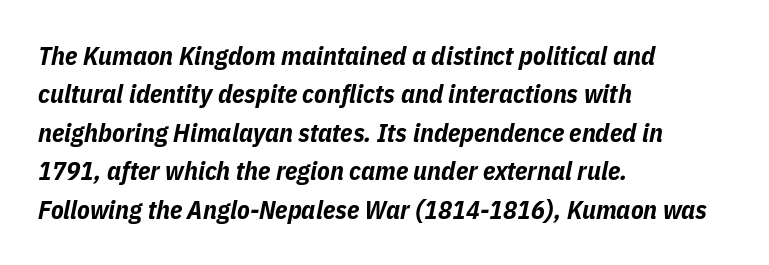
{"italic": "yes", "lean": "right", "slant_degrees": 11, "bold": "yes", "underline": "no", "align": "left", "line_spacing": "normal", "line_spacing_ratio": 1.48, "letter_spacing": "normal", "letter_spacing_em": 0.0, "glyph_px": 26}
